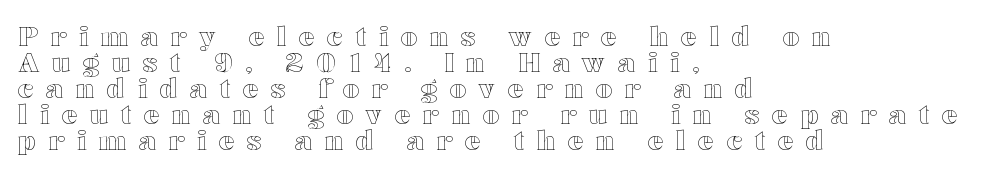
Every stem runs plumb, perpendicular to the baseline. This rendering features lettering with no underline. Quick note: interline space is minimal. The rendering inserts visible extra space after every character. Horizontal alignment here is leftward, the default for most running prose.
